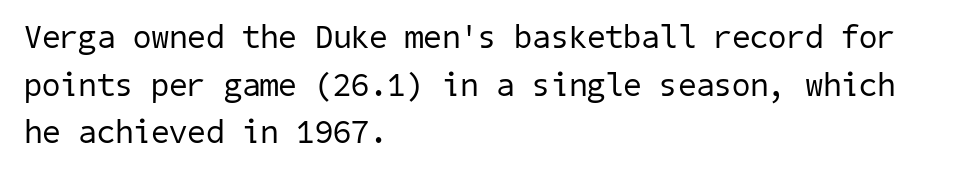
{"serif": "no", "bold": "no", "weight": "regular", "width": "normal", "stroke_contrast": "low", "x_height": "medium", "underline": "no", "align": "left", "line_spacing": "normal", "line_spacing_ratio": 1.44, "letter_spacing": "normal", "letter_spacing_em": 0.0, "glyph_px": 33}
